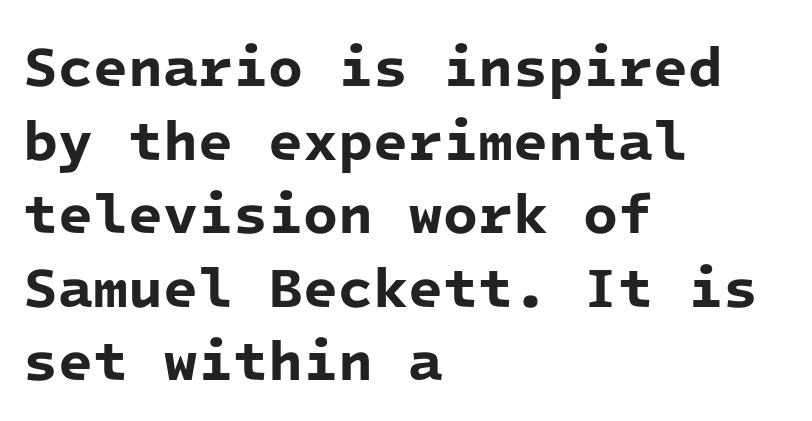
Q: Is the text bold? A: Yes.
Q: Is the typeface a serif or a sans-serif typeface? A: Sans-serif.
Q: Is the text underlined? A: No.
Q: How is the paragraph aligned? A: Left-aligned.
Q: Is the spacing between letters normal or unusually wide? A: Normal.
Q: Is the spacing between lines tight, normal or loose? A: Normal.
Q: Width (condensed, normal, or wide)? A: Normal.
Q: Stroke contrast? A: Low.
Q: x-height? A: Medium.
Q: Monospaced? A: Yes.
